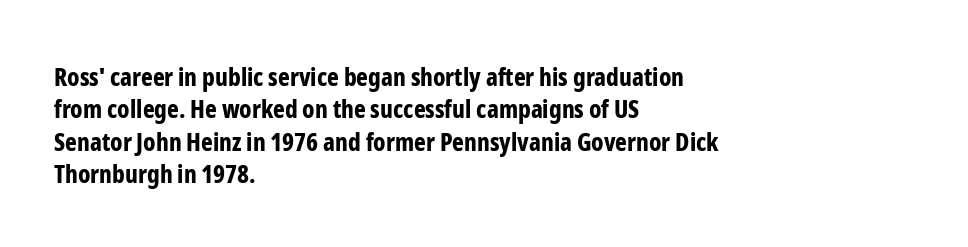
{"italic": "no", "bold": "yes", "underline": "no", "align": "left", "line_spacing": "normal", "line_spacing_ratio": 1.3, "letter_spacing": "normal", "letter_spacing_em": 0.0, "glyph_px": 25}
